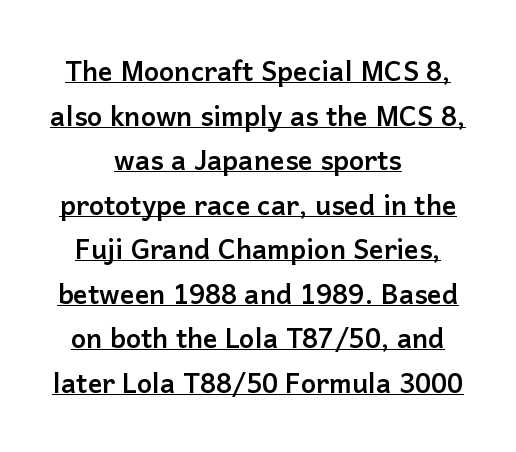
Q: Is the text bold? A: Yes.
Q: Is the text italic (slanted)? A: No, it is upright.
Q: Is the text underlined? A: Yes.
Q: How is the paragraph aligned? A: Centered.
Q: Is the spacing between letters normal or unusually wide? A: Normal.
Q: Is the spacing between lines tight, normal or loose? A: Normal.
